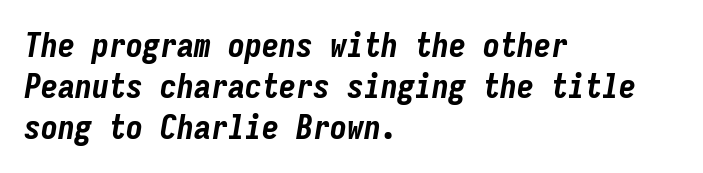
The image shows 34 px bold, condensed type, italic (leaning right), monospaced; set left-aligned, line spacing 1.2x, normal letter spacing, not underlined; low stroke contrast and a medium x-height.
